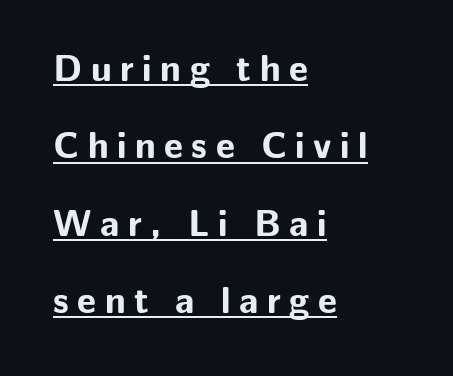
Q: Is the text bold? A: Yes.
Q: Is the text italic (slanted)? A: No, it is upright.
Q: Is the typeface a serif or a sans-serif typeface? A: Sans-serif.
Q: Is the text underlined? A: Yes.
Q: How is the paragraph aligned? A: Left-aligned.
Q: Is the spacing between letters normal or unusually wide? A: Unusually wide.
Q: Is the spacing between lines tight, normal or loose? A: Loose.
Q: Width (condensed, normal, or wide)? A: Normal.
Q: Stroke contrast? A: Low.
Q: x-height? A: Medium.
Q: Monospaced? A: No.
